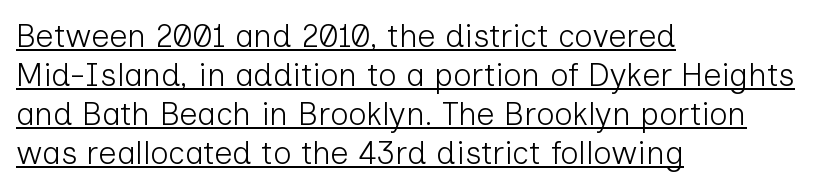
No letter is thick-stroked: the sample isn't bold. The type sits square on the baseline with zero lean. These lines stack with their left ends in a neat column. The string is rendered with underlining switched on. Typographically, this falls in the sans-serif category. The rendering uses natural spacing where letterforms have individual widths.
